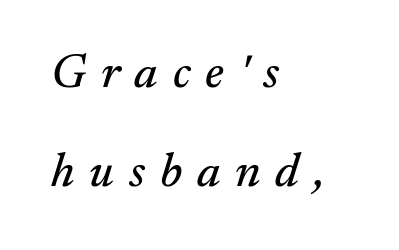
Is this a fixed-width face? No — the glyphs have proportional, varying widths. Interline gaps are noticeably wide in this sample. Posture: slanted. Left-aligned paragraph, ragged on the right. Descenders hang freely into open space. Loose tracking; the words dissolve into strings of separated letters.
